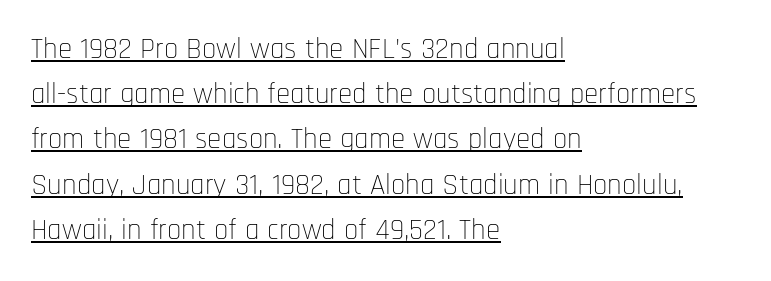
The image shows 29 px thin, condensed sans-serif type, upright; set left-aligned, normal line spacing (1.56x), normal letter spacing, underlined; low stroke contrast and a large x-height.
